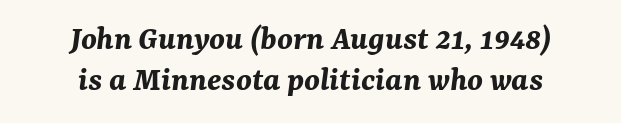
Q: Is the text bold? A: Yes.
Q: Is the text italic (slanted)? A: Yes, it leans right by about 7 degrees.
Q: Is the text underlined? A: No.
Q: How is the paragraph aligned? A: Centered.
Q: Is the spacing between letters normal or unusually wide? A: Normal.
Q: Width (condensed, normal, or wide)? A: Normal.
Q: Stroke contrast? A: Medium.
Q: x-height? A: Medium.
Q: Monospaced? A: No.
